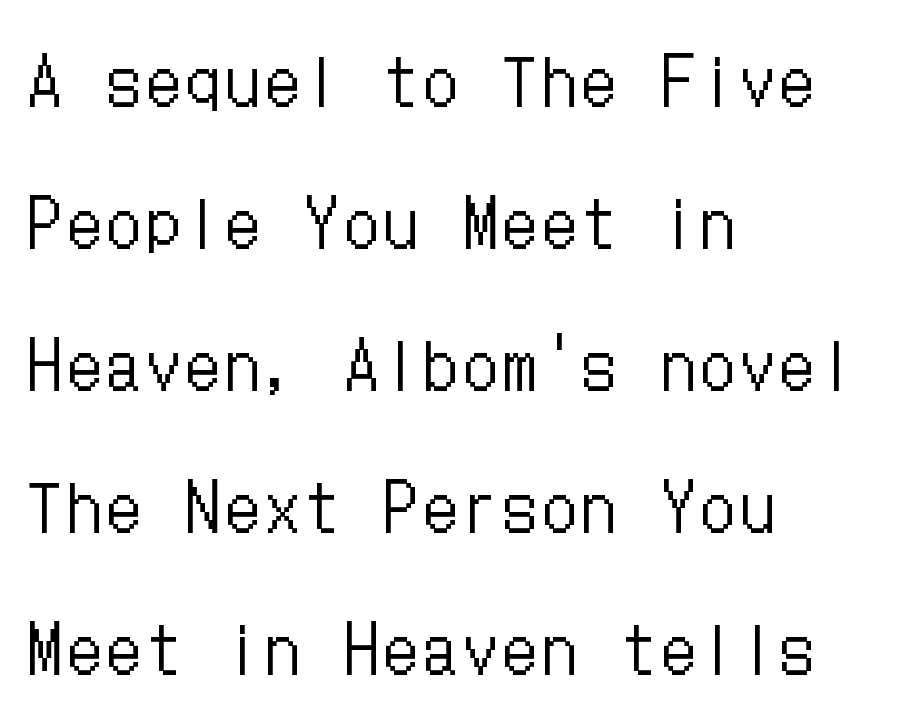
The image shows 66 px regular-weight, condensed type, upright; set left-aligned, loose line spacing (2.15x), not underlined; low stroke contrast and a medium x-height.
